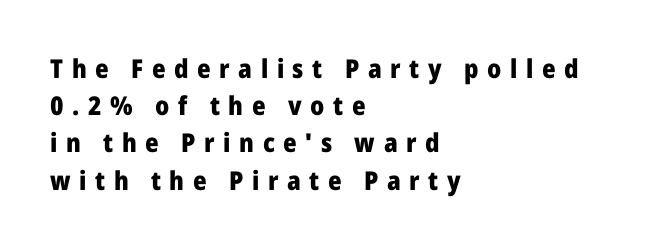
The image shows 26 px bold type, upright; set left-aligned, normal line spacing (1.43x), unusually wide letter spacing (+0.33 em), not underlined.
